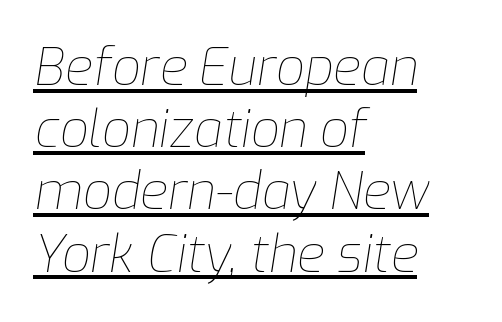
An italicized treatment has been applied to the whole sample. No extra ink here — the face is not bold. The rendering uses natural spacing where letterforms have individual widths. Reading down the block, your eye returns to a fixed left position each line. Compared with undecorated copy, this sample adds a rule below the words.
